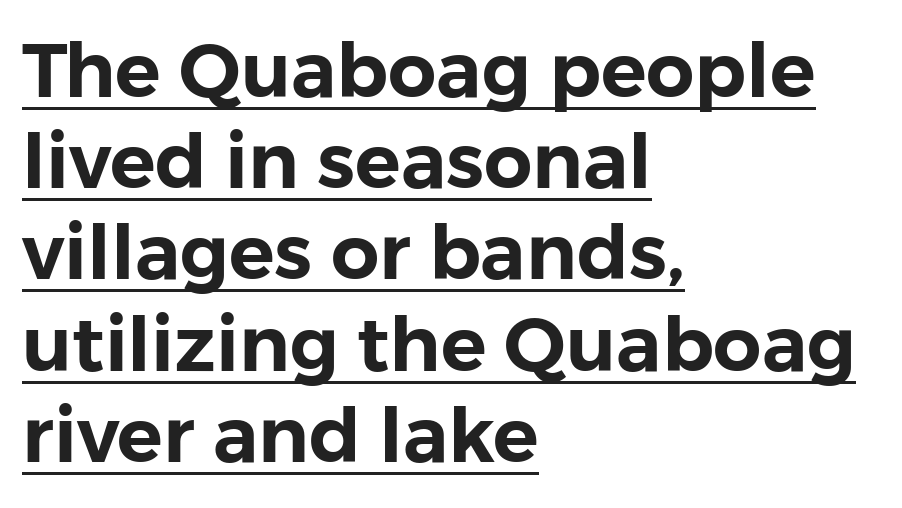
The rendering uses natural spacing where letterforms have individual widths. Typeset ragged right — the left edge is the straight one. Grotesque or geometric, the face here clearly has no serifs. Students, observe the line beneath the letters — that is underlining.
